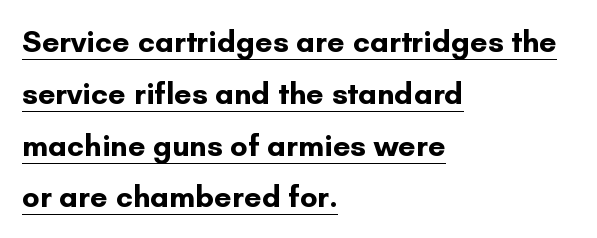
{"serif": "no", "italic": "no", "bold": "yes", "weight": "bold", "width": "normal", "stroke_contrast": "low", "x_height": "small", "monospaced": "no", "underline": "yes", "align": "left", "line_spacing": "normal", "line_spacing_ratio": 1.67, "letter_spacing": "normal", "letter_spacing_em": 0.0, "glyph_px": 31}
